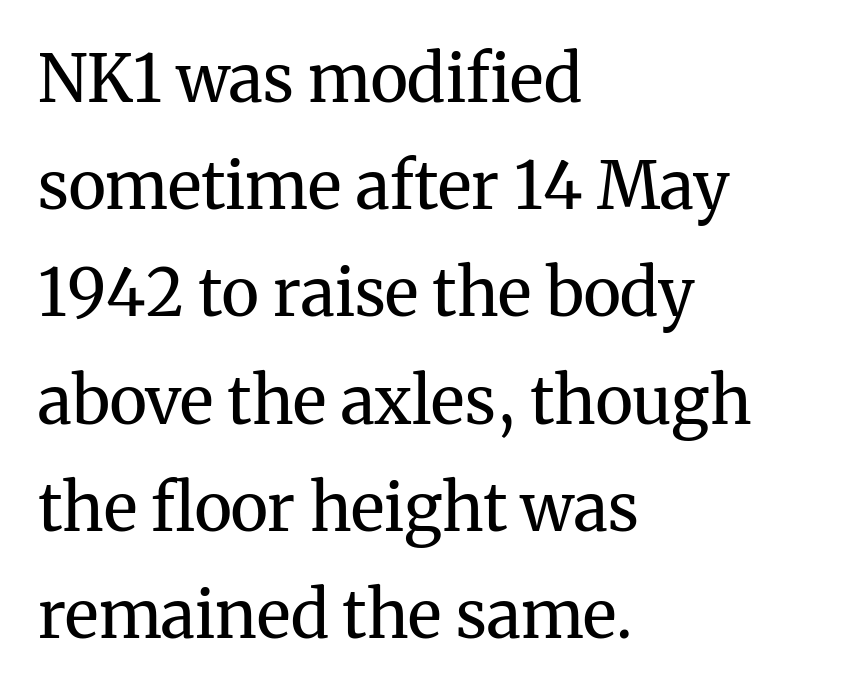
{"serif": "yes", "italic": "no", "bold": "no", "weight": "regular", "width": "normal", "stroke_contrast": "medium", "x_height": "medium", "monospaced": "no", "underline": "no", "align": "left", "line_spacing": "normal", "line_spacing_ratio": 1.65, "letter_spacing": "normal", "letter_spacing_em": 0.0, "glyph_px": 65}
